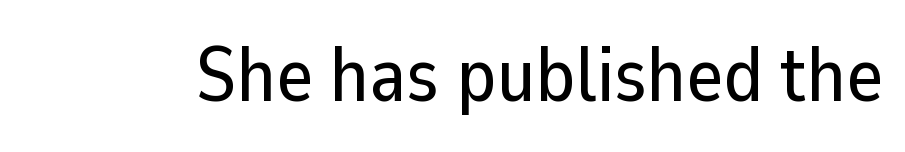
The image shows 77 px sans-serif type, upright; set normal letter spacing, not underlined; low stroke contrast and a medium x-height.
